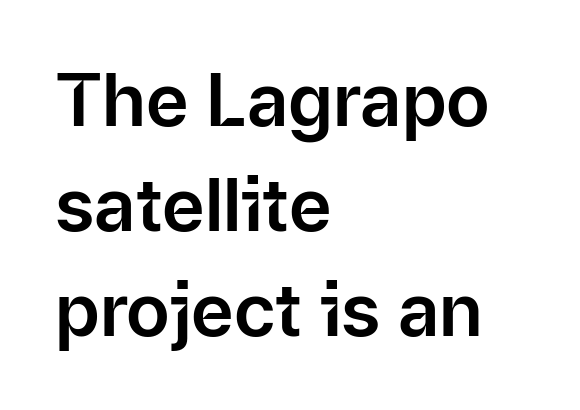
Q: Is the text italic (slanted)? A: No, it is upright.
Q: Is the typeface a serif or a sans-serif typeface? A: Sans-serif.
Q: Is the text underlined? A: No.
Q: How is the paragraph aligned? A: Left-aligned.
Q: Is the spacing between letters normal or unusually wide? A: Normal.
Q: Is the spacing between lines tight, normal or loose? A: Normal.
Q: Width (condensed, normal, or wide)? A: Normal.
Q: Stroke contrast? A: Low.
Q: x-height? A: Medium.
Q: Monospaced? A: No.
